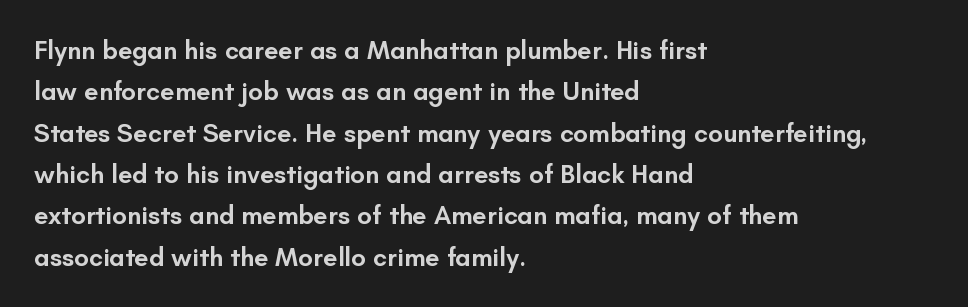
{"italic": "no", "bold": "semi", "underline": "no", "align": "left", "line_spacing": "normal", "line_spacing_ratio": 1.59, "letter_spacing": "normal", "letter_spacing_em": 0.0, "glyph_px": 26}
